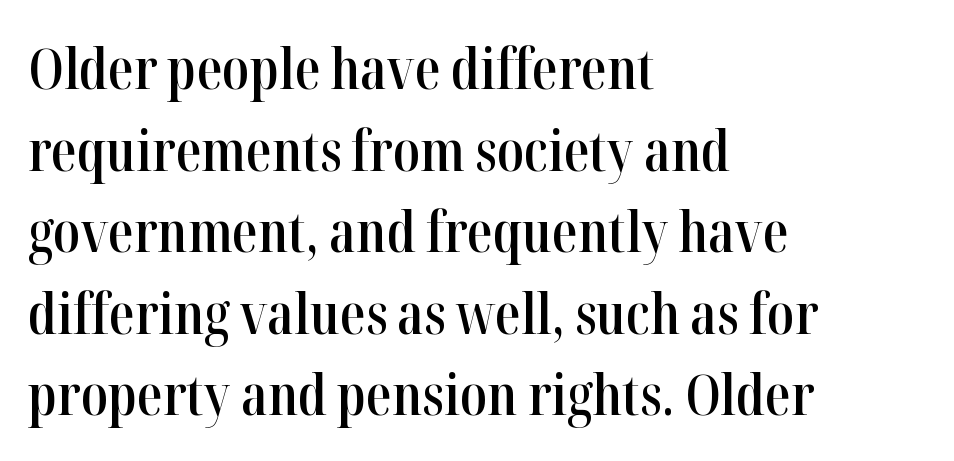
Q: Is the text bold? A: Semi-bold.
Q: Is the text italic (slanted)? A: No, it is upright.
Q: Is the typeface a serif or a sans-serif typeface? A: Serif.
Q: Is the text underlined? A: No.
Q: How is the paragraph aligned? A: Left-aligned.
Q: Is the spacing between letters normal or unusually wide? A: Normal.
Q: Is the spacing between lines tight, normal or loose? A: Normal.
Q: Width (condensed, normal, or wide)? A: Condensed.
Q: Stroke contrast? A: High.
Q: x-height? A: Medium.
Q: Monospaced? A: No.
